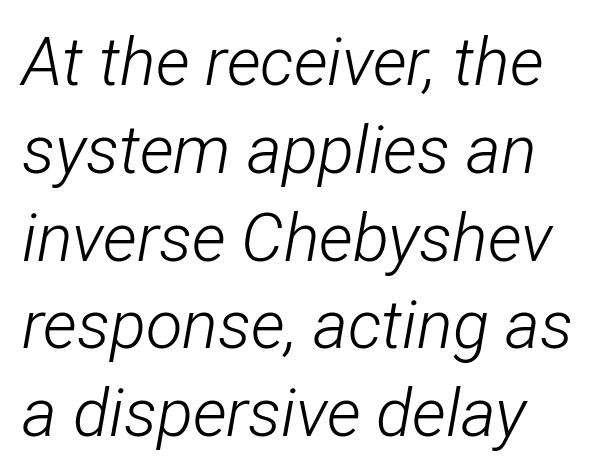
{"italic": "yes", "lean": "right", "slant_degrees": 12, "bold": "no", "weight": "light", "width": "condensed", "stroke_contrast": "low", "x_height": "medium", "monospaced": "no", "underline": "no", "align": "left", "line_spacing": "normal", "line_spacing_ratio": 1.31, "letter_spacing": "normal", "letter_spacing_em": 0.0, "glyph_px": 67}
